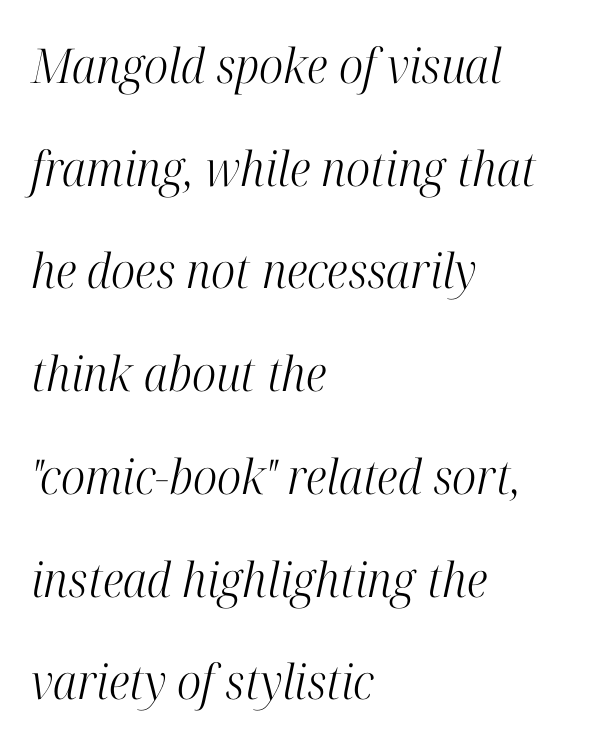
The face used here is proportionally spaced, like ordinary book or web type. This is not heavy type; no bold has been used. Regarding serifs, this sample has them. If you measured baseline to baseline, you'd find a long distance.
